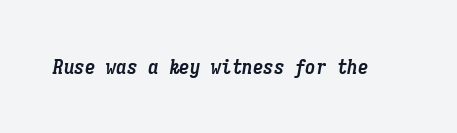
{"italic": "yes", "lean": "right", "slant_degrees": 9, "bold": "yes", "underline": "no", "letter_spacing": "normal", "letter_spacing_em": 0.0, "glyph_px": 21}
